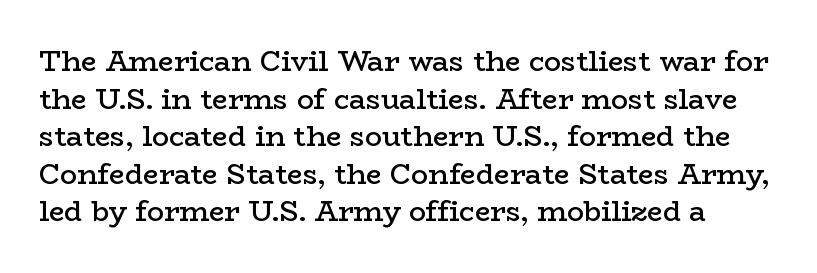
Lines of text with bare space underneath. The designer went with a serif here, giving each stem small feet. Every stem runs plumb, perpendicular to the baseline. Is the type bold? Partly — it's a semibold, heavier than regular but not fully bold.
